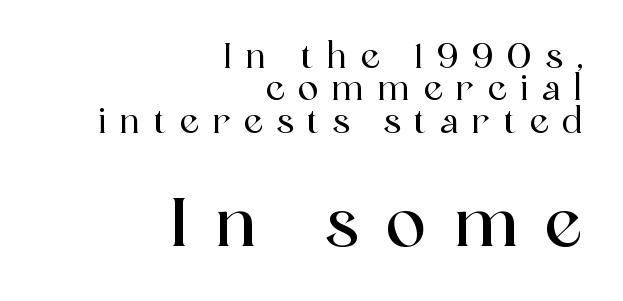
Q: Is the text italic (slanted)? A: No, it is upright.
Q: Is the typeface a serif or a sans-serif typeface? A: Serif.
Q: Is the text underlined? A: No.
Q: How is the paragraph aligned? A: Right-aligned.
Q: Is the spacing between letters normal or unusually wide? A: Unusually wide.
Q: Is the spacing between lines tight, normal or loose? A: Tight.
Q: Which block of text is set in a larger size, the first (top) or the second (bottom)? A: The second (bottom) one.
Q: Width (condensed, normal, or wide)? A: Normal.
Q: x-height? A: Medium.
Q: Monospaced? A: No.
